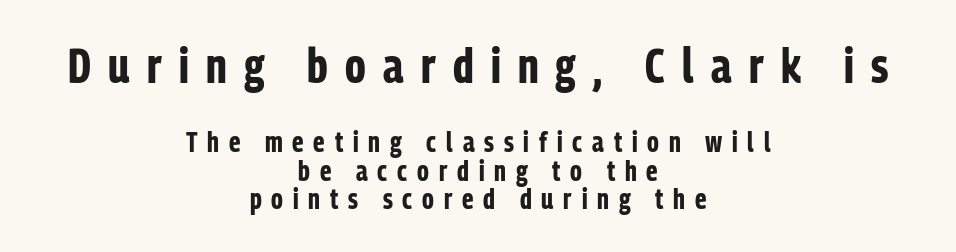
Q: Is the text bold? A: Yes.
Q: Is the text italic (slanted)? A: No, it is upright.
Q: Is the typeface a serif or a sans-serif typeface? A: Sans-serif.
Q: Is the text underlined? A: No.
Q: How is the paragraph aligned? A: Centered.
Q: Is the spacing between letters normal or unusually wide? A: Unusually wide.
Q: Is the spacing between lines tight, normal or loose? A: Tight.
Q: Which block of text is set in a larger size, the first (top) or the second (bottom)? A: The first (top) one.
Q: Width (condensed, normal, or wide)? A: Condensed.
Q: Stroke contrast? A: Low.
Q: x-height? A: Medium.
Q: Monospaced? A: No.
